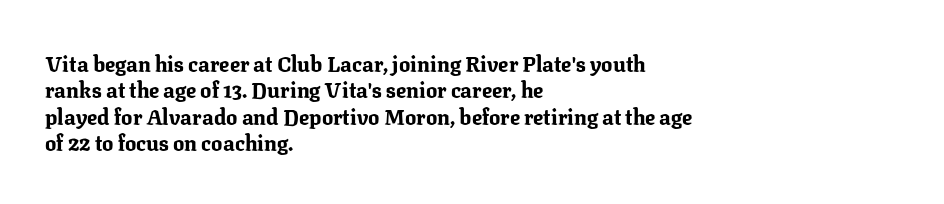
The image shows 21 px bold type, upright; set left-aligned, normal line spacing (1.26x), normal letter spacing, not underlined.
